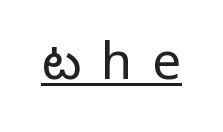
Q: Is the text bold? A: No.
Q: Is the text italic (slanted)? A: No, it is upright.
Q: Is the typeface a serif or a sans-serif typeface? A: Sans-serif.
Q: Is the text underlined? A: Yes.
Q: Is the spacing between letters normal or unusually wide? A: Unusually wide.
Q: Width (condensed, normal, or wide)? A: Normal.
Q: Stroke contrast? A: Low.
Q: x-height? A: Medium.
Q: Monospaced? A: No.
